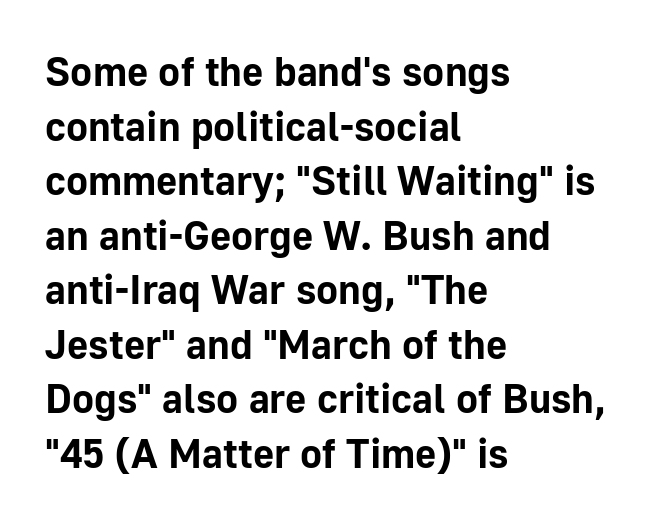
Q: Is the text bold? A: Yes.
Q: Is the text italic (slanted)? A: No, it is upright.
Q: Is the typeface a serif or a sans-serif typeface? A: Sans-serif.
Q: Is the text underlined? A: No.
Q: How is the paragraph aligned? A: Left-aligned.
Q: Is the spacing between letters normal or unusually wide? A: Normal.
Q: Is the spacing between lines tight, normal or loose? A: Normal.
Q: Width (condensed, normal, or wide)? A: Normal.
Q: Stroke contrast? A: Low.
Q: x-height? A: Medium.
Q: Monospaced? A: No.
